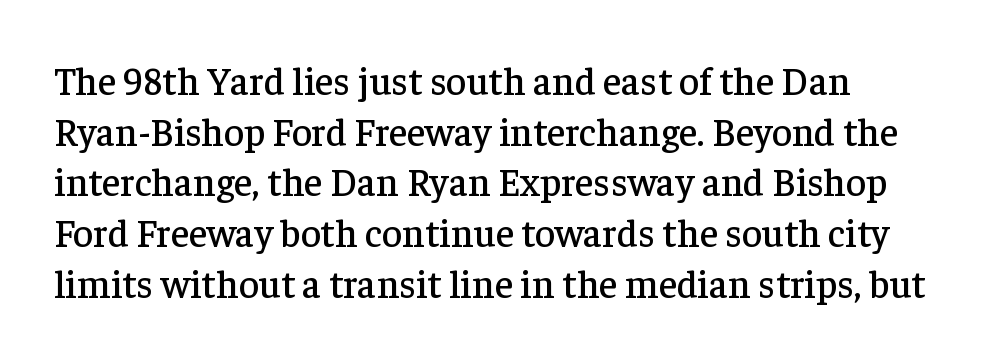
The image shows 39 px serif type, upright; set left-aligned, normal line spacing (1.3x), normal letter spacing, not underlined; low stroke contrast and a medium x-height.
